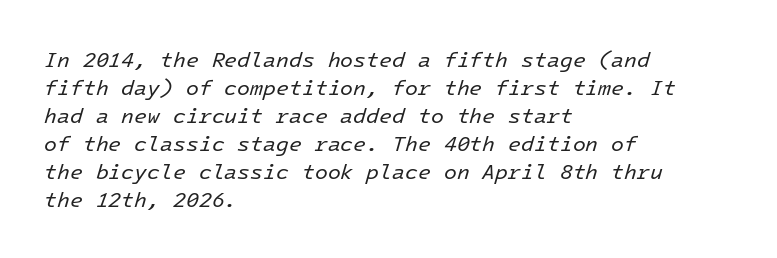
Q: Is the text bold? A: No.
Q: Is the text italic (slanted)? A: Yes, it leans right by about 16 degrees.
Q: Is the text underlined? A: No.
Q: How is the paragraph aligned? A: Left-aligned.
Q: Is the spacing between letters normal or unusually wide? A: Normal.
Q: Is the spacing between lines tight, normal or loose? A: Normal.
